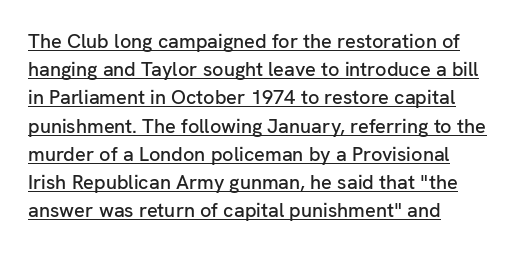
The image shows 20 px text type, upright; set left-aligned, normal line spacing (1.41x), normal letter spacing, underlined.
